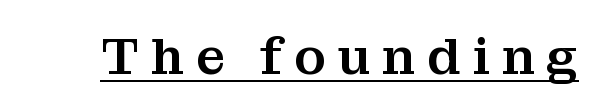
Look at the bottom of the vertical strokes: they flare into serifs here. Note the varied advance widths — an 'i' is clearly narrower than an 'm'. No italicization has been applied; the sample stays upright. The passage shown has open, widely tracked lettering throughout.
